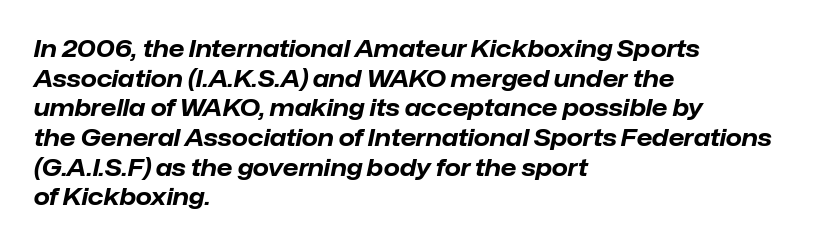
Q: Is the text bold? A: Yes.
Q: Is the text italic (slanted)? A: Yes, it leans right by about 12 degrees.
Q: Is the text underlined? A: No.
Q: How is the paragraph aligned? A: Left-aligned.
Q: Is the spacing between letters normal or unusually wide? A: Normal.
Q: Is the spacing between lines tight, normal or loose? A: Normal.
